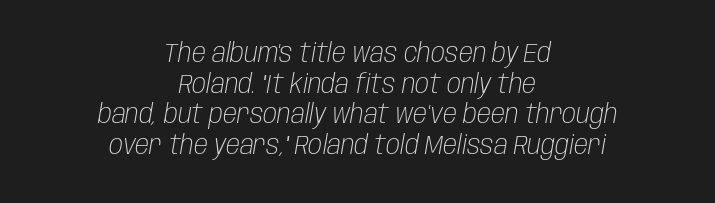
The paragraph shown floats in the horizontal middle. In terms of posture, this sample is oblique. Tracking value appears to be zero — textbook default spacing. Descender tails drop into unmarked territory. No heavy texture on the line: the type isn't bold.
